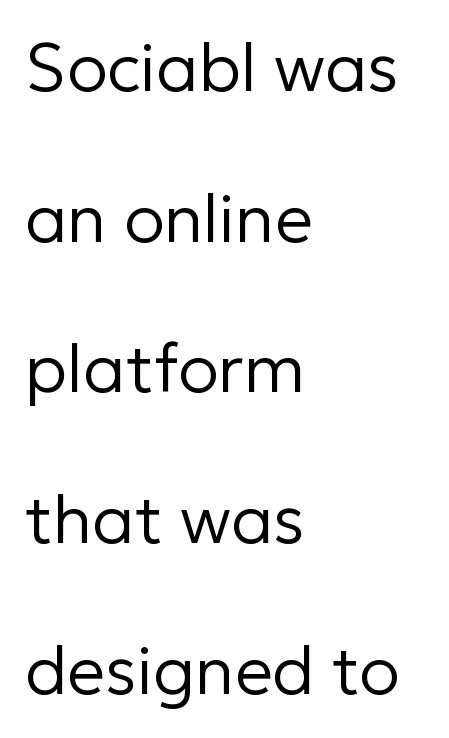
Unlike italic type, these characters show no tilt at all. Summary of vertical rhythm: relaxed, with wide interline spacing. Each letter keeps its own natural width here, so spacing adapts to shape. Horizontally, the lines are justified to the leading edge only. The glyphs are unaccompanied by any horizontal stroke below them.
